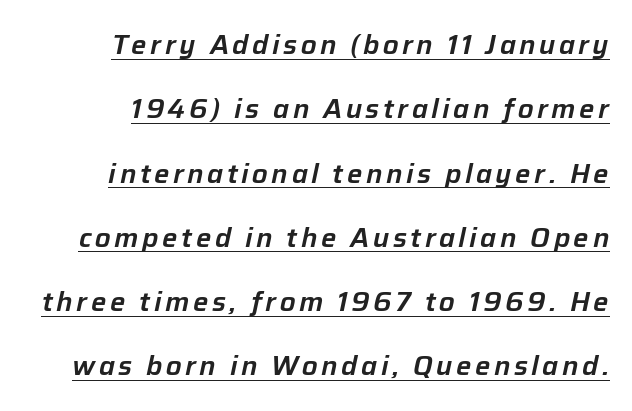
Q: Is the text italic (slanted)? A: Yes, it leans right by about 12 degrees.
Q: Is the text underlined? A: Yes.
Q: How is the paragraph aligned? A: Right-aligned.
Q: Is the spacing between lines tight, normal or loose? A: Loose.
